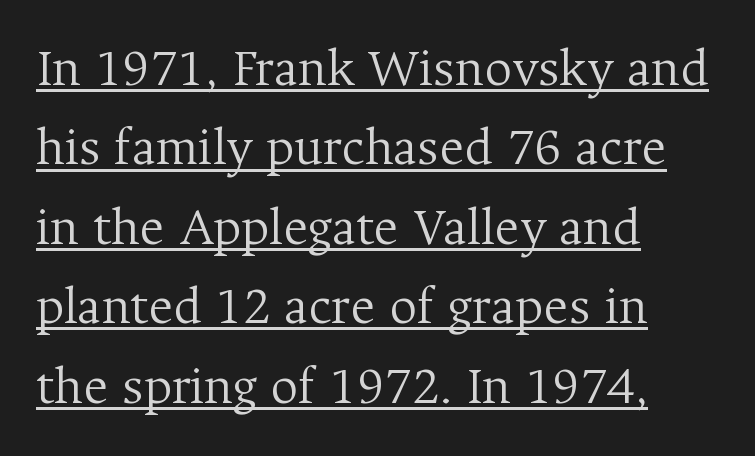
{"serif": "yes", "italic": "no", "bold": "no", "weight": "light", "width": "normal", "stroke_contrast": "medium", "x_height": "medium", "monospaced": "no", "underline": "yes", "align": "left", "line_spacing": "normal", "line_spacing_ratio": 1.47, "letter_spacing": "normal", "letter_spacing_em": 0.0, "glyph_px": 54}
